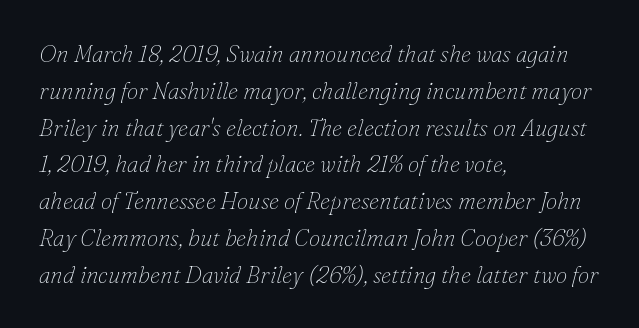
The image shows 23 px text type, italic (leaning right); set left-aligned, normal line spacing (1.6x), normal letter spacing, not underlined.
